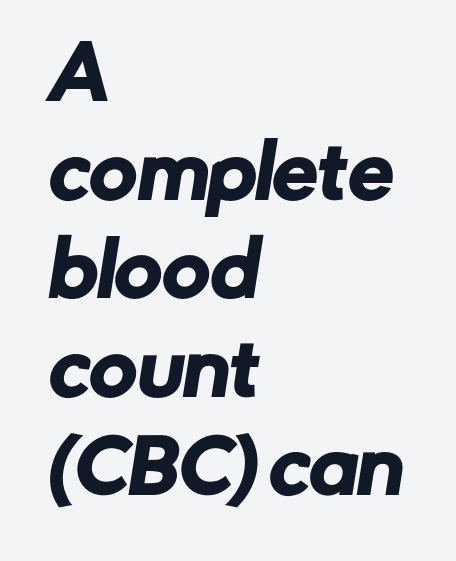
{"serif": "no", "width": "normal", "stroke_contrast": "low", "x_height": "medium", "monospaced": "no", "underline": "no", "align": "left", "line_spacing": "normal", "line_spacing_ratio": 1.35, "letter_spacing": "normal", "letter_spacing_em": 0.0, "glyph_px": 73}
